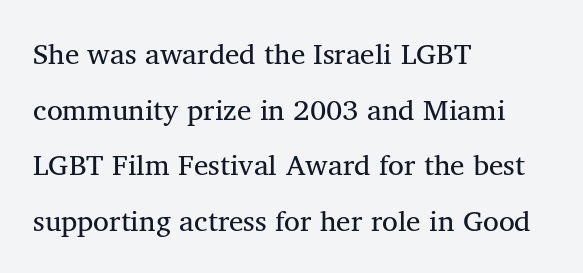
Q: Is the text bold? A: No.
Q: Is the text italic (slanted)? A: No, it is upright.
Q: Is the typeface a serif or a sans-serif typeface? A: Serif.
Q: Is the text underlined? A: No.
Q: How is the paragraph aligned? A: Left-aligned.
Q: Is the spacing between letters normal or unusually wide? A: Normal.
Q: Is the spacing between lines tight, normal or loose? A: Loose.
Q: Width (condensed, normal, or wide)? A: Normal.
Q: Stroke contrast? A: Medium.
Q: x-height? A: Medium.
Q: Monospaced? A: No.
